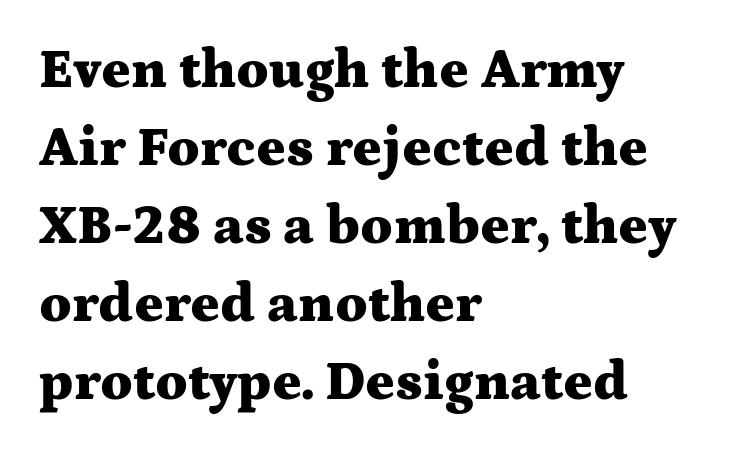
{"serif": "yes", "italic": "no", "bold": "yes", "weight": "heavy", "width": "wide", "stroke_contrast": "medium", "x_height": "medium", "monospaced": "no", "underline": "no", "align": "left", "line_spacing": "normal", "line_spacing_ratio": 1.42, "letter_spacing": "normal", "letter_spacing_em": 0.0, "glyph_px": 55}
